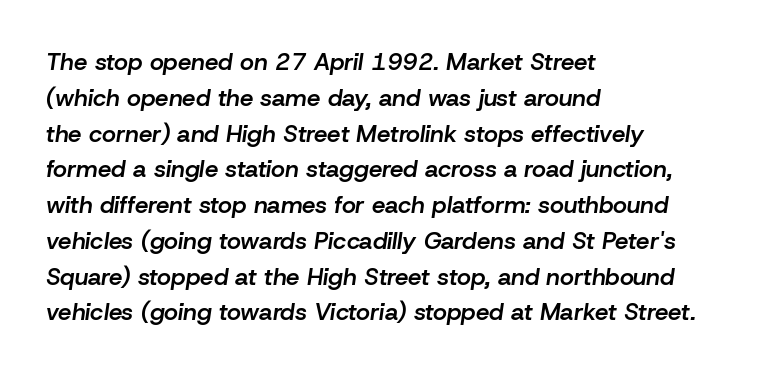
The image shows 24 px text type, italic (leaning right); set left-aligned, normal line spacing (1.49x), normal letter spacing, not underlined.
